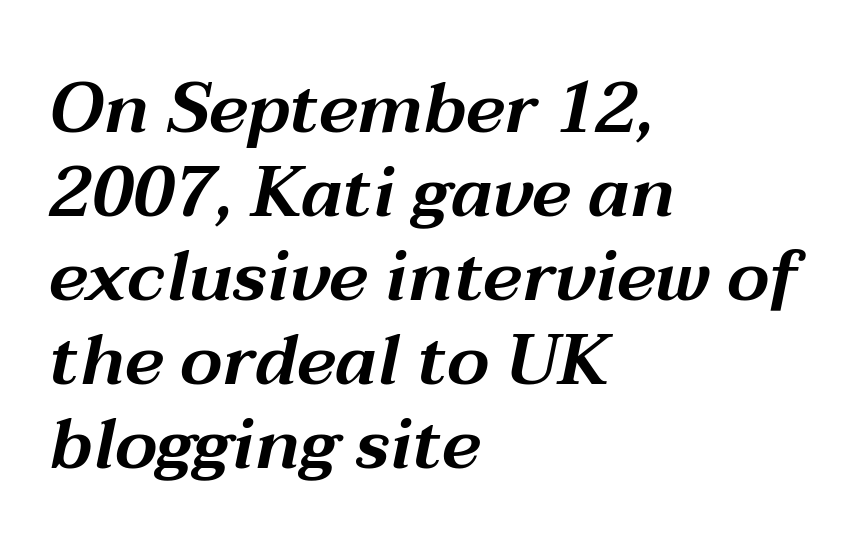
The image shows 70 px wide type, italic (leaning right); set left-aligned, line spacing 1.2x, normal letter spacing, not underlined; medium stroke contrast and a medium x-height.
